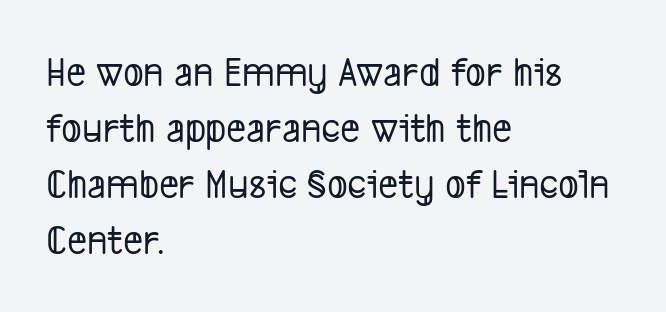
{"serif": "no", "width": "condensed", "stroke_contrast": "low", "x_height": "medium", "monospaced": "no", "underline": "no", "align": "left", "line_spacing": "normal", "line_spacing_ratio": 1.3, "letter_spacing": "normal", "letter_spacing_em": 0.0, "glyph_px": 43}
